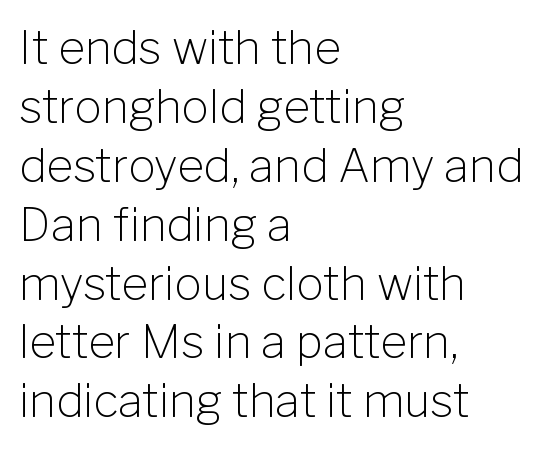
Words float on clear page, feet unadorned. This sample is left-justified, so line endings fall wherever the words run out. Stems here are at most as thick as an everyday book face. Here the designer chose a conventional face with non-uniform glyph widths. These lines keep a tight, regular rhythm from letter to letter.
